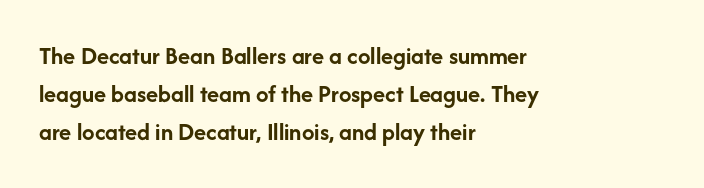
The image shows 25 px bold type, upright; set left-aligned, normal line spacing (1.52x), normal letter spacing, not underlined.
